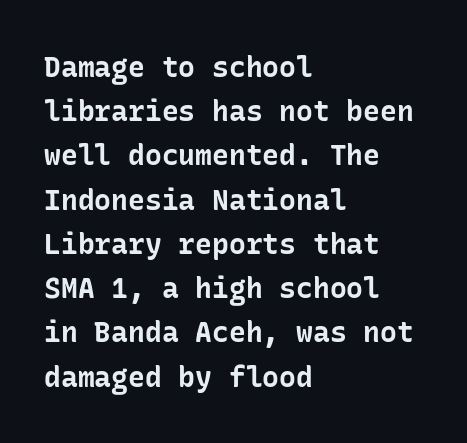
The image shows 28 px bold sans-serif type, upright; set left-aligned, normal line spacing (1.58x), normal letter spacing, not underlined; low stroke contrast and a medium x-height.
